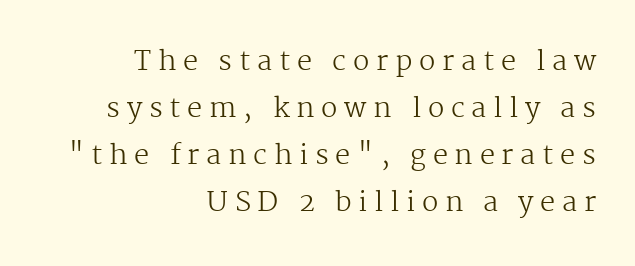
Is the stroke heavy? The answer is a plain regular-or-lighter. Honestly, the letter spacing is so wide it's the main thing you notice. The space beneath each line is pristine and unruled. Vertical strokes here are truly vertical. The compositor pushed each line to the right boundary.
